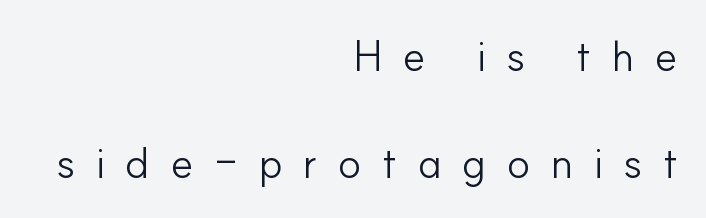
The image shows 43 px light sans-serif type, upright; set right-aligned, loose line spacing (2.48x), unusually wide letter spacing (+0.47 em), not underlined; low stroke contrast and a small x-height.
